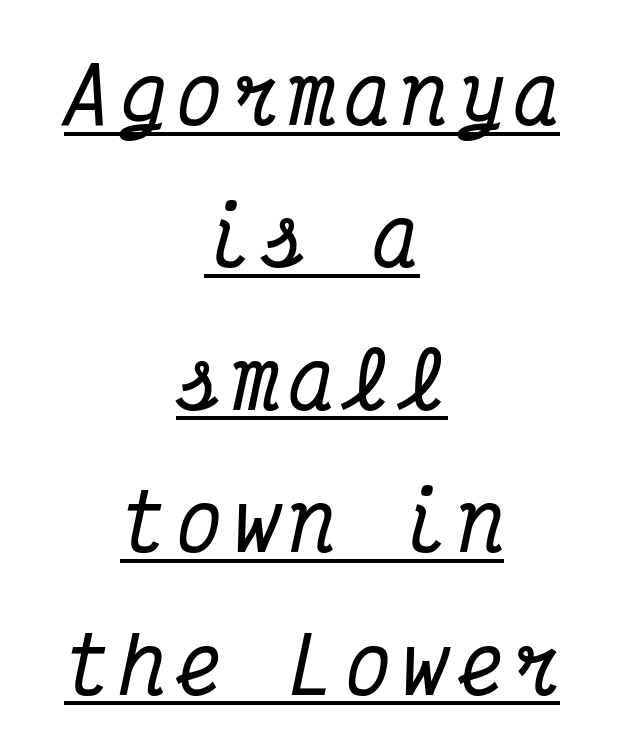
The image shows 77 px condensed serif type, italic (leaning right), monospaced; set centered, line spacing 1.85x, underlined; medium stroke contrast and a medium x-height.
